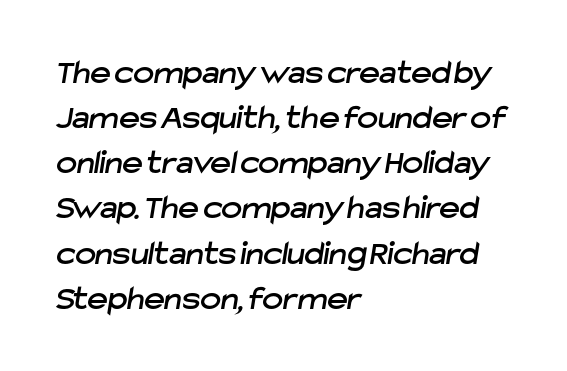
Q: Is the typeface a serif or a sans-serif typeface? A: Sans-serif.
Q: Is the text underlined? A: No.
Q: How is the paragraph aligned? A: Left-aligned.
Q: Is the spacing between letters normal or unusually wide? A: Normal.
Q: Is the spacing between lines tight, normal or loose? A: Normal.
Q: Width (condensed, normal, or wide)? A: Normal.
Q: Stroke contrast? A: Low.
Q: x-height? A: Medium.
Q: Monospaced? A: No.
